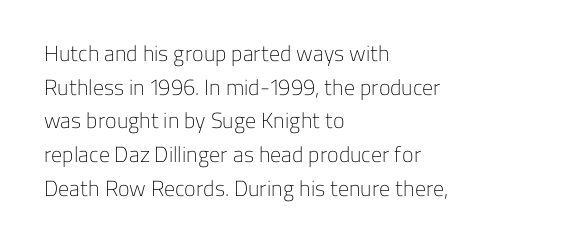
Unbolded letterforms with no extra heft. The letterforms sit shoulder to shoulder at normal distance. Line spacing here is normal. Glance below the letters and you will spot only blank space. Visually the block forms a straight wall on the left and a jagged coastline on the right.
